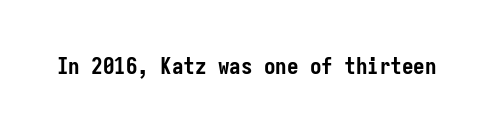
{"italic": "no", "bold": "yes", "underline": "no", "letter_spacing": "normal", "letter_spacing_em": 0.0, "glyph_px": 23}
